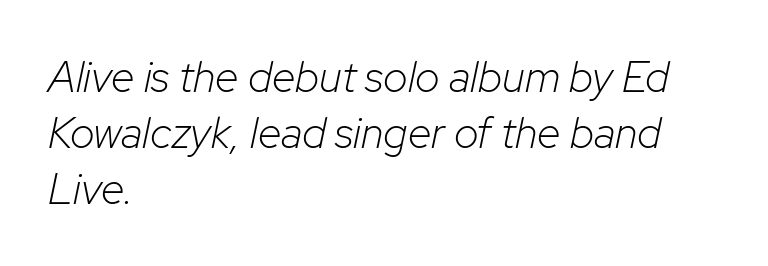
Posture: slanted. Successive baselines arrive at the customary interval. Letters have the restrained weight of plain body copy at most. No word sits above an underline. Each word holds together tightly as a unit, with standard inter-letter gaps.
